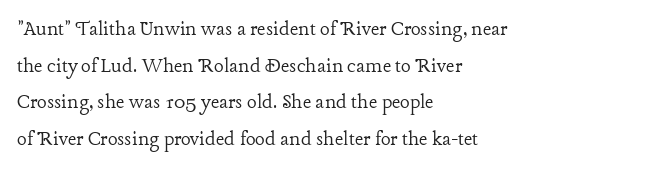
The image shows 23 px text type, upright; set left-aligned, normal line spacing (1.59x), normal letter spacing, not underlined.
